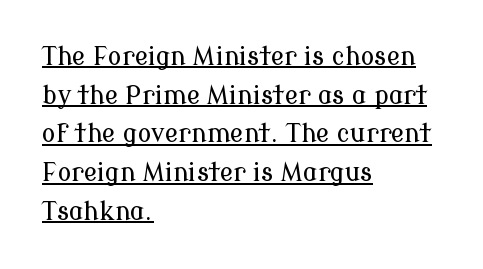
Each line starts at the same left margin while the right side varies. Compared with typical body copy, the letter spacing here is the same. Regarding leading, the lines here are spaced in the standard way. The letters stand upright; this is a roman face. The specimen includes a rule beneath the text block's lines.
